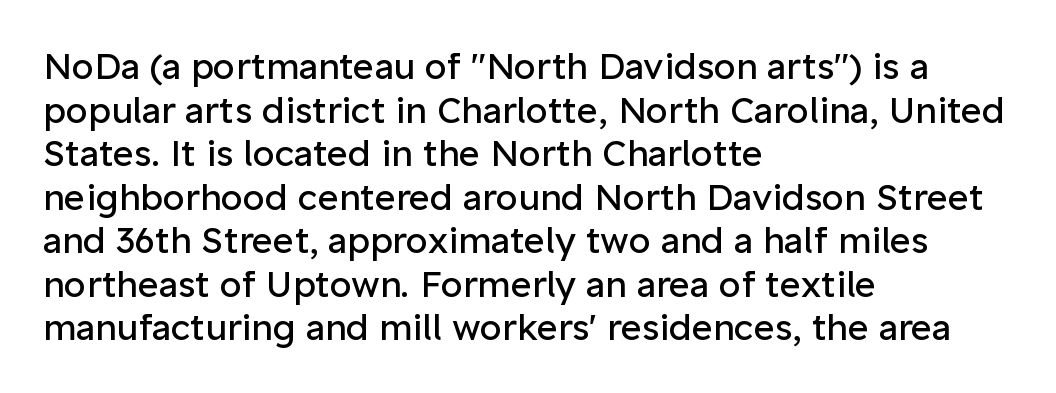
Q: Is the text bold? A: No.
Q: Is the text italic (slanted)? A: No, it is upright.
Q: Is the typeface a serif or a sans-serif typeface? A: Sans-serif.
Q: Is the text underlined? A: No.
Q: How is the paragraph aligned? A: Left-aligned.
Q: Is the spacing between letters normal or unusually wide? A: Normal.
Q: Width (condensed, normal, or wide)? A: Normal.
Q: Stroke contrast? A: Low.
Q: x-height? A: Medium.
Q: Monospaced? A: No.
